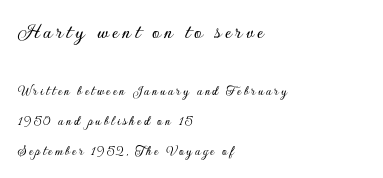
The image shows 22 px text type; set left-aligned, loose line spacing (2.12x), not underlined; the first (top) block is 1.57x larger.
